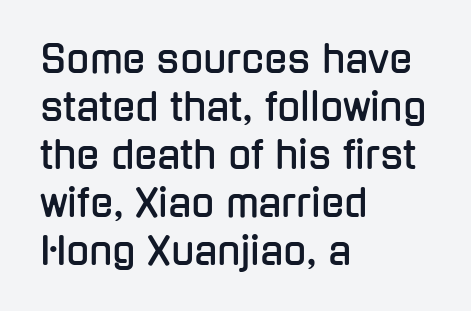
Q: Is the text italic (slanted)? A: No, it is upright.
Q: Is the typeface a serif or a sans-serif typeface? A: Sans-serif.
Q: Is the text underlined? A: No.
Q: How is the paragraph aligned? A: Left-aligned.
Q: Is the spacing between letters normal or unusually wide? A: Normal.
Q: Is the spacing between lines tight, normal or loose? A: Normal.
Q: Width (condensed, normal, or wide)? A: Condensed.
Q: Stroke contrast? A: Low.
Q: x-height? A: Medium.
Q: Monospaced? A: No.
